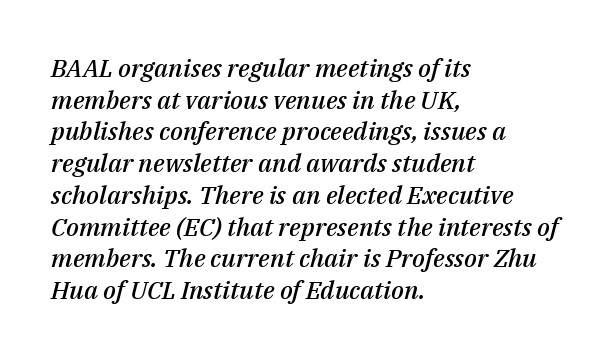
{"italic": "yes", "lean": "right", "slant_degrees": 14, "bold": "semi", "underline": "no", "align": "left", "line_spacing": "normal", "line_spacing_ratio": 1.27, "letter_spacing": "normal", "letter_spacing_em": 0.0, "glyph_px": 25}
